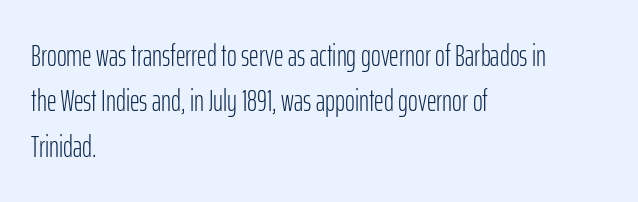
The image shows 30 px light, condensed sans-serif type, upright; set left-aligned, normal line spacing (1.51x), normal letter spacing, not underlined; low stroke contrast and a medium x-height.
